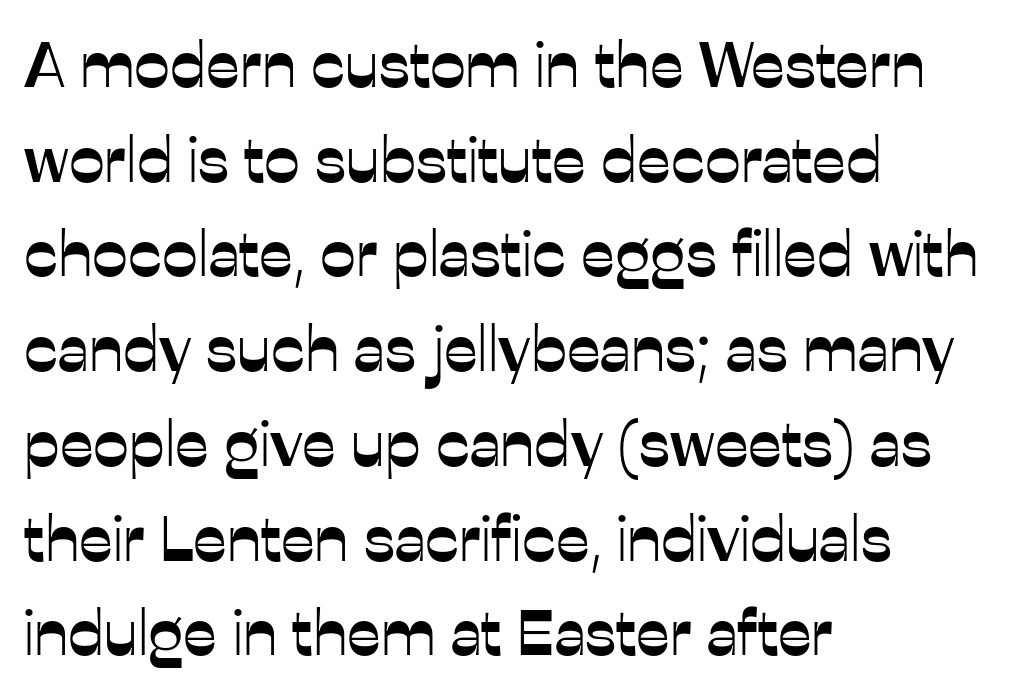
{"serif": "no", "italic": "no", "width": "normal", "stroke_contrast": "low", "x_height": "medium", "monospaced": "no", "underline": "no", "align": "left", "line_spacing": "normal", "line_spacing_ratio": 1.48, "letter_spacing": "normal", "letter_spacing_em": 0.0, "glyph_px": 64}
